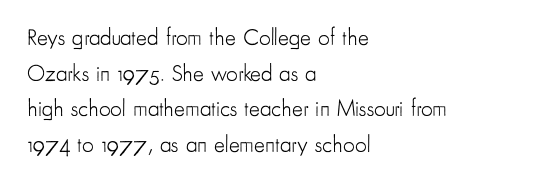
Baseline-to-baseline distance is the conventional proportion of letter height. The passage is arranged the way most books set body copy — flush left. The glyphs are unaccompanied by any horizontal stroke below them. The gaps between neighbouring characters are ordinary and unremarkable.
